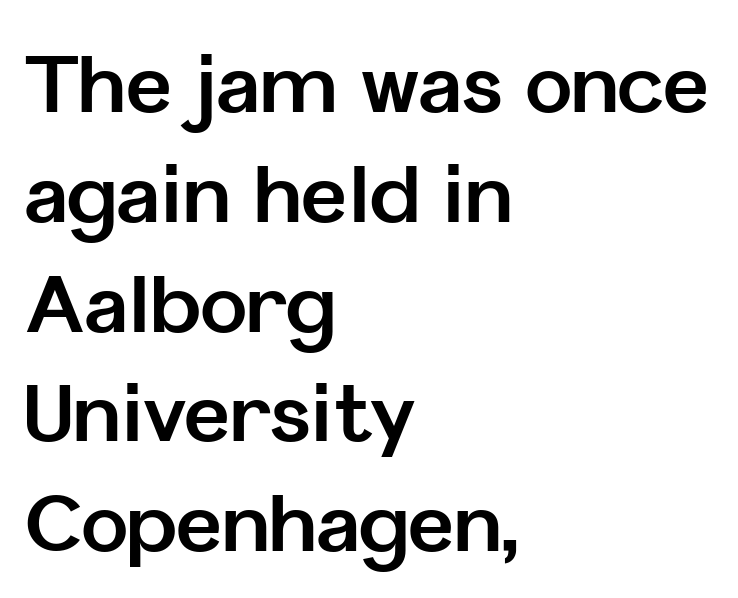
The image shows 79 px bold sans-serif type, upright; set left-aligned, normal line spacing (1.39x), normal letter spacing, not underlined; low stroke contrast and a medium x-height.
